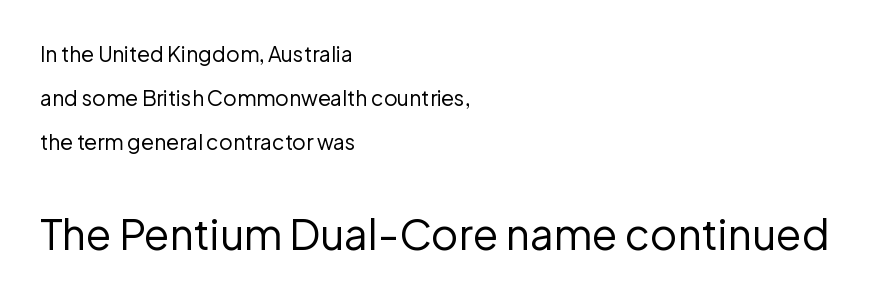
The image shows 42 px regular-weight sans-serif type, upright; set left-aligned, loose line spacing (2.1x), normal letter spacing, not underlined; the second (bottom) block is 2.0x larger; low stroke contrast and a medium x-height.
